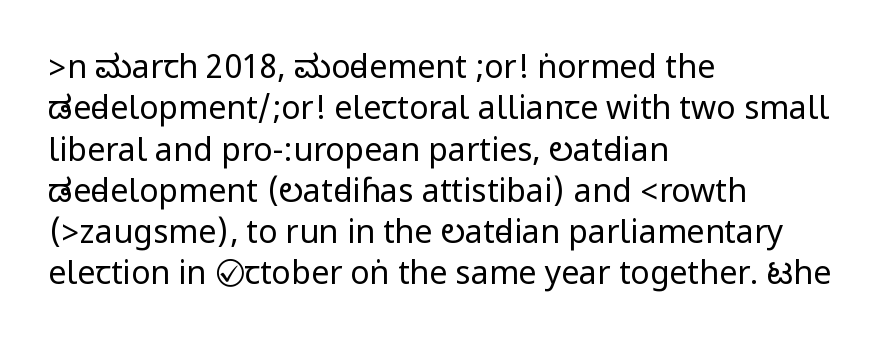
Q: Is the text bold? A: No.
Q: Is the text italic (slanted)? A: No, it is upright.
Q: Is the typeface a serif or a sans-serif typeface? A: Sans-serif.
Q: Is the text underlined? A: No.
Q: How is the paragraph aligned? A: Left-aligned.
Q: Is the spacing between letters normal or unusually wide? A: Normal.
Q: Is the spacing between lines tight, normal or loose? A: Normal.
Q: Width (condensed, normal, or wide)? A: Condensed.
Q: Stroke contrast? A: Low.
